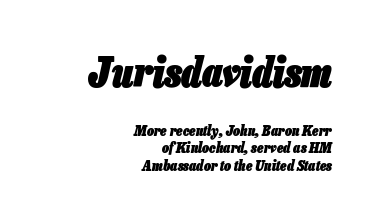
The image shows 40 px heavy, condensed type, italic (leaning right); set right-aligned, line spacing 1.23x, normal letter spacing, not underlined; the first (top) block is 2.86x larger; low stroke contrast and a medium x-height.
